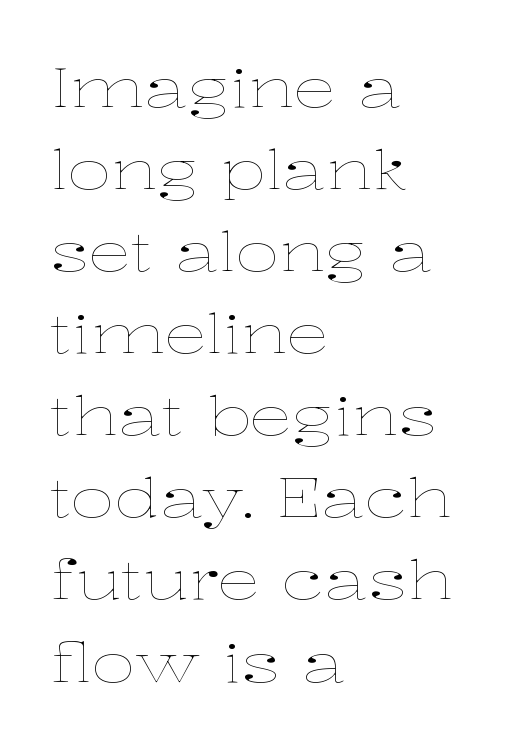
The image shows 54 px thin, wide type, upright; set left-aligned, normal line spacing (1.52x), normal letter spacing, not underlined; low stroke contrast and a medium x-height.
